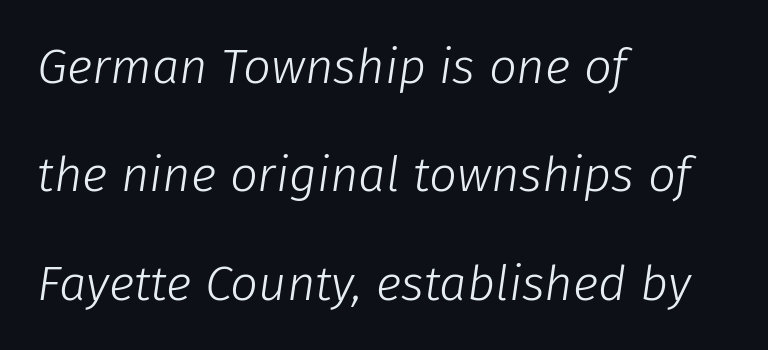
{"italic": "yes", "lean": "right", "slant_degrees": 8, "bold": "no", "weight": "light", "width": "normal", "stroke_contrast": "low", "x_height": "medium", "monospaced": "no", "underline": "no", "align": "left", "line_spacing": "loose", "line_spacing_ratio": 2.21, "letter_spacing": "normal", "letter_spacing_em": 0.0, "glyph_px": 49}
